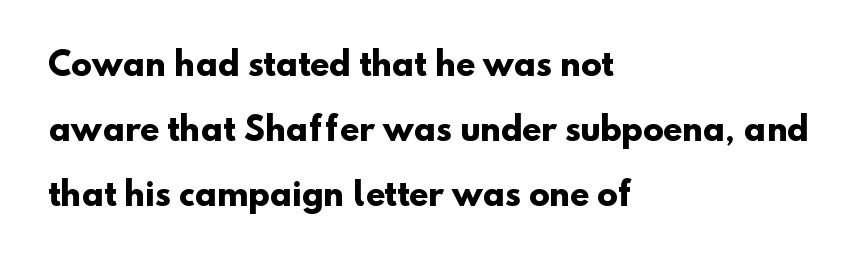
Q: Is the text bold? A: Yes.
Q: Is the typeface a serif or a sans-serif typeface? A: Sans-serif.
Q: Is the text underlined? A: No.
Q: How is the paragraph aligned? A: Left-aligned.
Q: Is the spacing between letters normal or unusually wide? A: Normal.
Q: Is the spacing between lines tight, normal or loose? A: Loose.
Q: Width (condensed, normal, or wide)? A: Normal.
Q: Stroke contrast? A: Low.
Q: x-height? A: Small.
Q: Monospaced? A: No.
